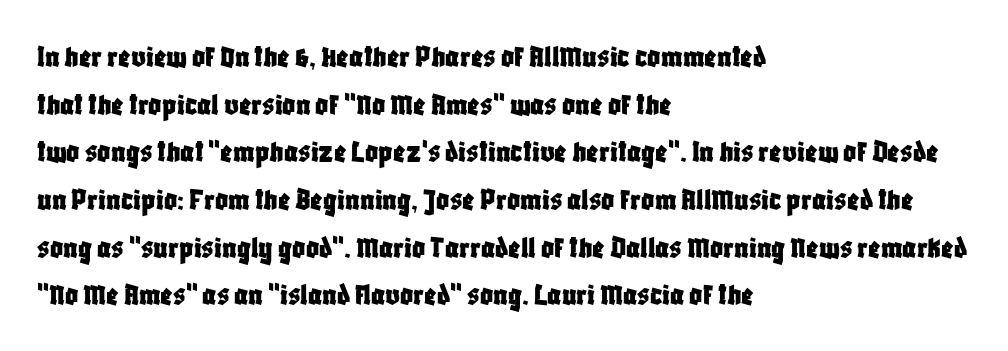
Q: Is the text italic (slanted)? A: No, it is upright.
Q: Is the typeface a serif or a sans-serif typeface? A: Sans-serif.
Q: Is the text underlined? A: No.
Q: How is the paragraph aligned? A: Left-aligned.
Q: Is the spacing between letters normal or unusually wide? A: Normal.
Q: Is the spacing between lines tight, normal or loose? A: Normal.
Q: Width (condensed, normal, or wide)? A: Condensed.
Q: Stroke contrast? A: Low.
Q: x-height? A: Large.
Q: Monospaced? A: No.
